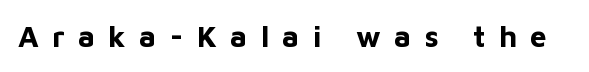
The image shows 30 px bold sans-serif type, upright; set unusually wide letter spacing (+0.44 em), not underlined; low stroke contrast and a medium x-height.
